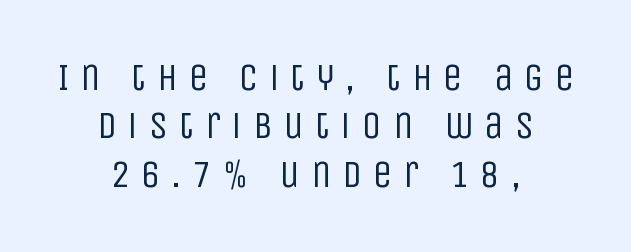
{"serif": "no", "italic": "no", "bold": "no", "weight": "regular", "width": "condensed", "stroke_contrast": "low", "x_height": "large", "monospaced": "no", "underline": "no", "align": "center", "line_spacing_ratio": 1.24, "letter_spacing": "wide", "letter_spacing_em": 0.28, "glyph_px": 39}
